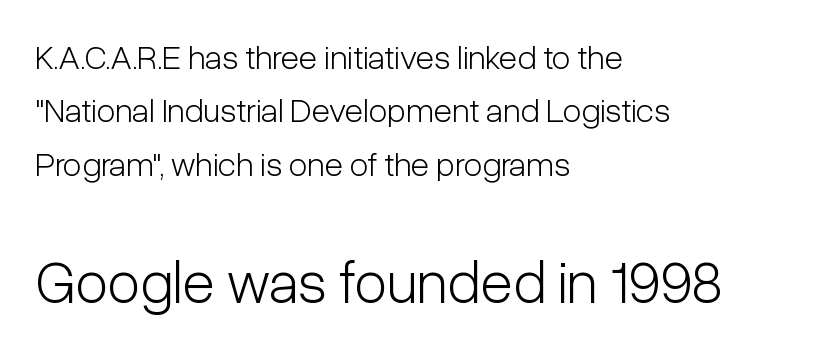
{"serif": "no", "italic": "no", "bold": "no", "weight": "light", "width": "condensed", "stroke_contrast": "low", "x_height": "medium", "monospaced": "no", "underline": "no", "align": "left", "line_spacing": "normal", "line_spacing_ratio": 1.57, "letter_spacing": "normal", "letter_spacing_em": 0.0, "larger_block": "second", "size_ratio": 1.76, "glyph_px": 60}
